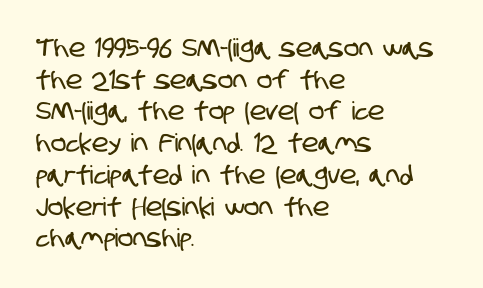
Q: Is the text underlined? A: No.
Q: How is the paragraph aligned? A: Left-aligned.
Q: Is the spacing between letters normal or unusually wide? A: Normal.
Q: Is the spacing between lines tight, normal or loose? A: Normal.
